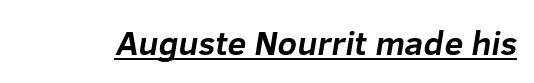
Q: Is the text bold? A: Yes.
Q: Is the typeface a serif or a sans-serif typeface? A: Sans-serif.
Q: Is the text underlined? A: Yes.
Q: Is the spacing between letters normal or unusually wide? A: Normal.
Q: Width (condensed, normal, or wide)? A: Normal.
Q: Stroke contrast? A: Low.
Q: x-height? A: Medium.
Q: Monospaced? A: No.
